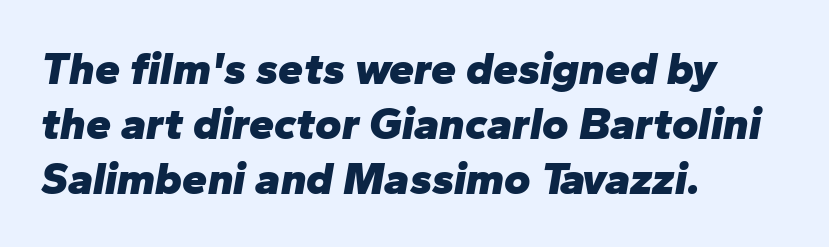
Spacing verdict: proportional, widths tailored to each character. You can tell it's italic because the verticals aren't actually vertical. Typeset ragged right — the left edge is the straight one. Set as a true bold cut, around the 700 mark.
